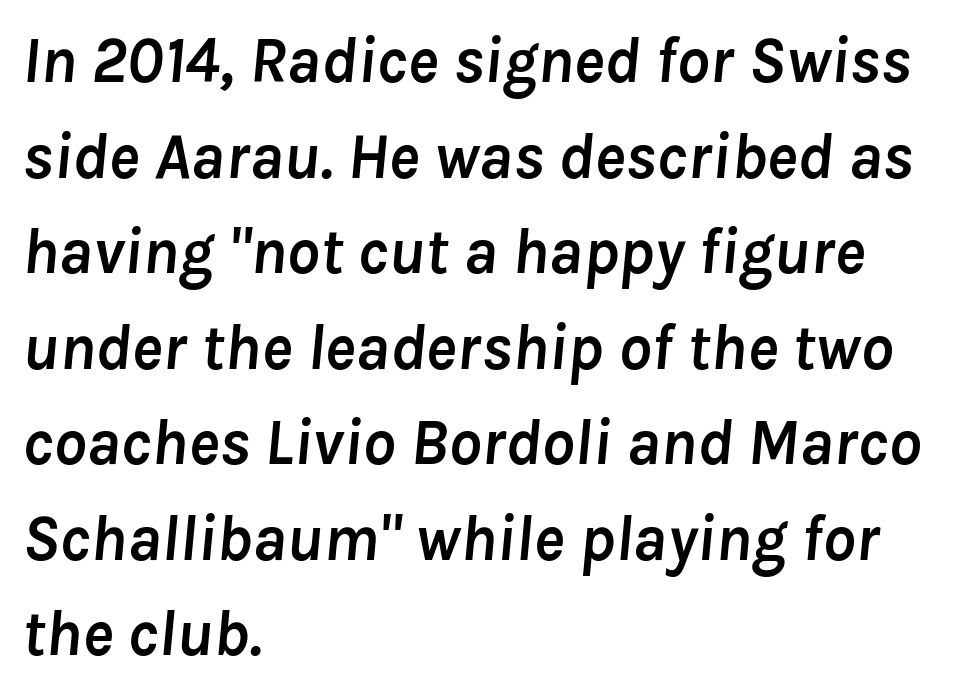
{"italic": "yes", "lean": "right", "slant_degrees": 8, "bold": "yes", "weight": "semibold", "width": "normal", "stroke_contrast": "low", "x_height": "medium", "monospaced": "no", "underline": "no", "align": "left", "line_spacing": "normal", "line_spacing_ratio": 1.47, "letter_spacing": "normal", "letter_spacing_em": 0.0, "glyph_px": 65}
